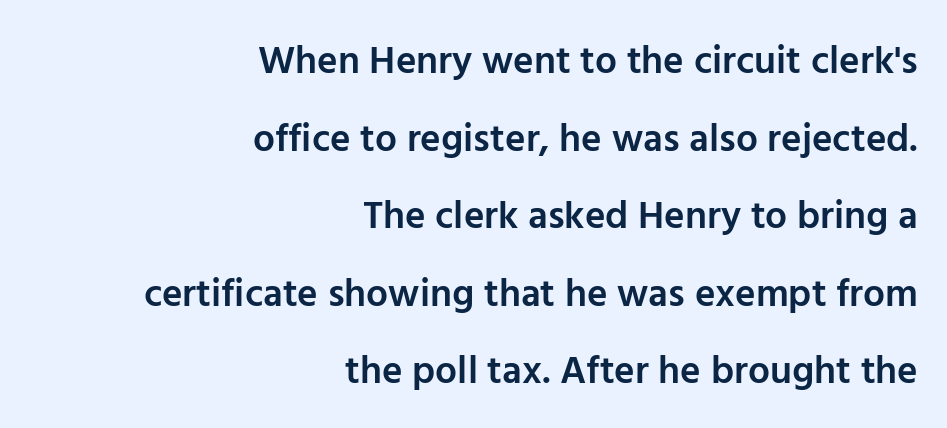
The image shows 39 px semibold sans-serif type, upright; set right-aligned, loose line spacing (1.99x), normal letter spacing, not underlined; low stroke contrast and a medium x-height.
